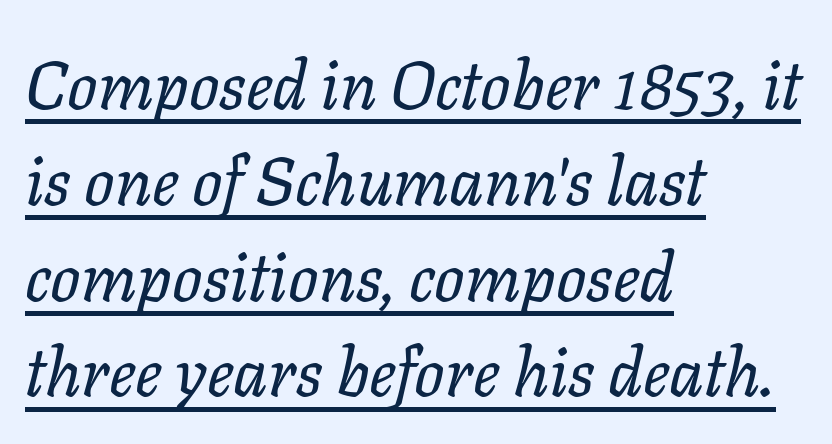
The image shows 67 px regular-weight type, italic (leaning right); set left-aligned, normal line spacing (1.43x), normal letter spacing, underlined; low stroke contrast and a medium x-height.
